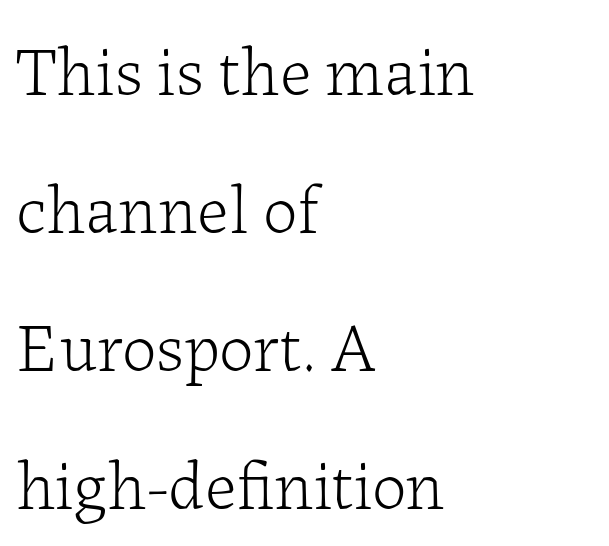
The image shows 69 px light serif type, upright; set left-aligned, loose line spacing (2.0x), normal letter spacing, not underlined; low stroke contrast and a medium x-height.
